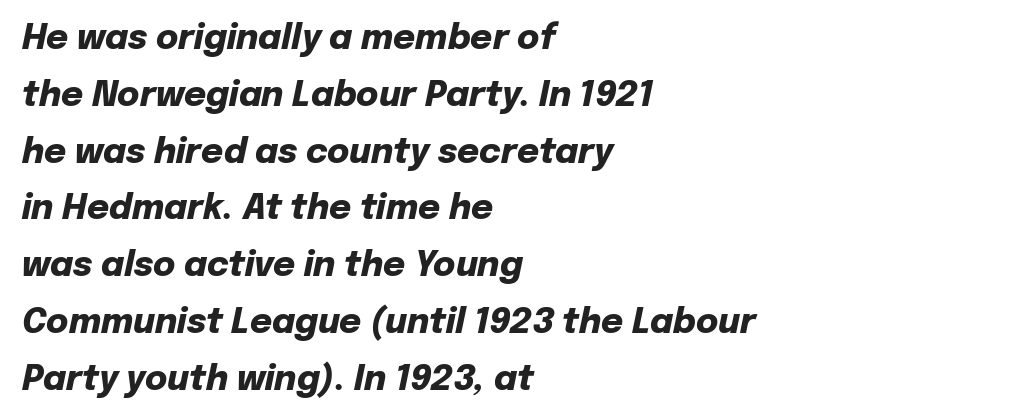
What stands out about the letter spacing? Nothing — it is the standard amount. Rows of type keep a routine distance in the vertical direction. A clean baseline with only descenders dipping below it. Alignment: flush left. Spacing verdict: proportional, widths tailored to each character. The text carries the slant typical of an italic or oblique font.
